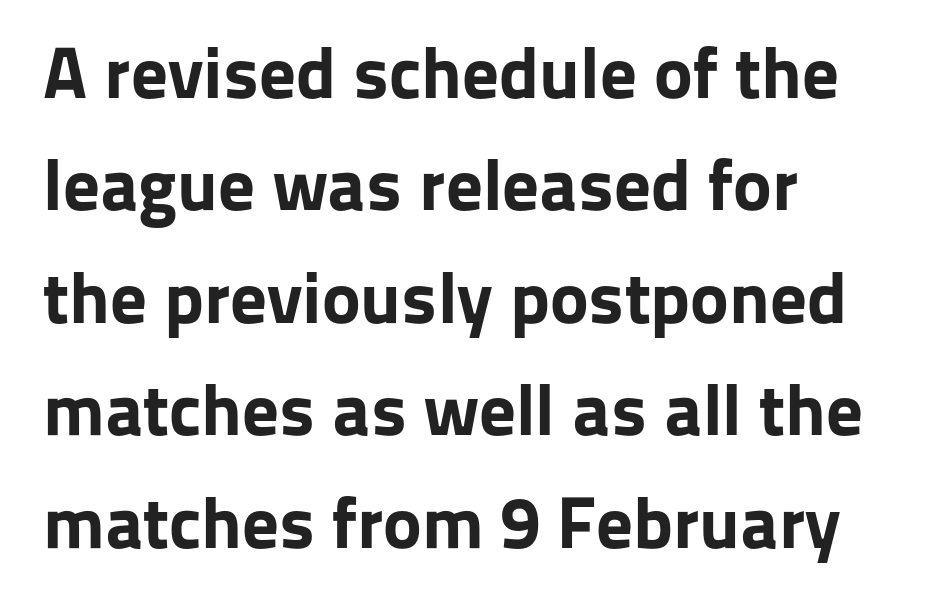
{"serif": "no", "italic": "no", "bold": "yes", "weight": "bold", "width": "normal", "stroke_contrast": "low", "x_height": "medium", "monospaced": "no", "underline": "no", "align": "left", "line_spacing": "normal", "line_spacing_ratio": 1.54, "letter_spacing": "normal", "letter_spacing_em": 0.0, "glyph_px": 73}
